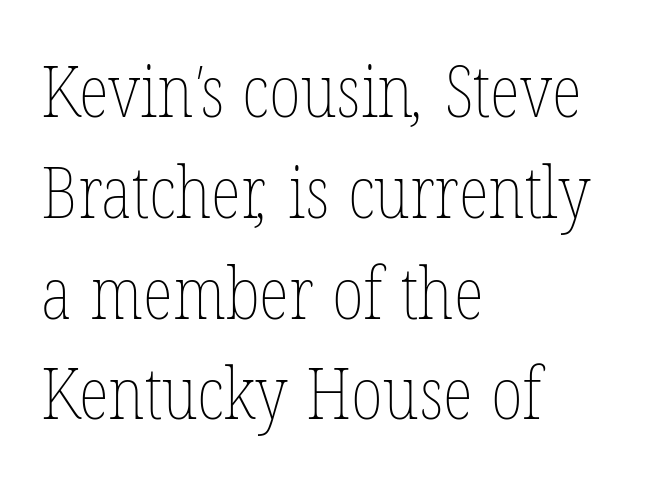
The image shows 71 px thin, condensed type; set left-aligned, normal line spacing (1.42x), normal letter spacing, not underlined; low stroke contrast and a medium x-height.
